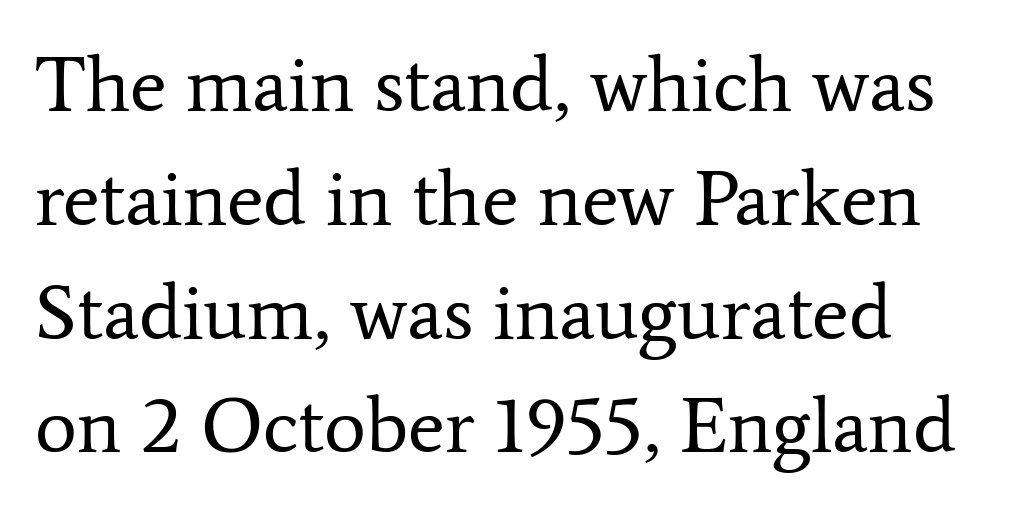
Q: Is the text bold? A: No.
Q: Is the text italic (slanted)? A: No, it is upright.
Q: Is the typeface a serif or a sans-serif typeface? A: Serif.
Q: Is the text underlined? A: No.
Q: Is the spacing between letters normal or unusually wide? A: Normal.
Q: Is the spacing between lines tight, normal or loose? A: Normal.
Q: Width (condensed, normal, or wide)? A: Normal.
Q: Stroke contrast? A: Low.
Q: x-height? A: Medium.
Q: Monospaced? A: No.
